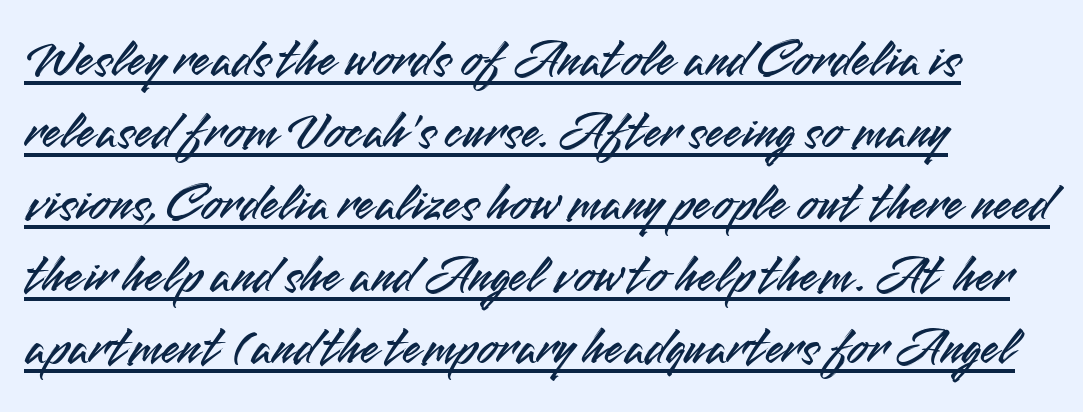
The image shows 53 px sans-serif type; set left-aligned, normal line spacing (1.36x), normal letter spacing, underlined; medium stroke contrast and a small x-height.
